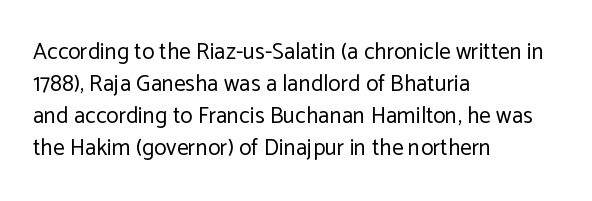
Caption: standard tracking, unaltered. Does the leading feel generous? No, just average. The lines are quadded left. Check the space under the baseline: it is left empty.
